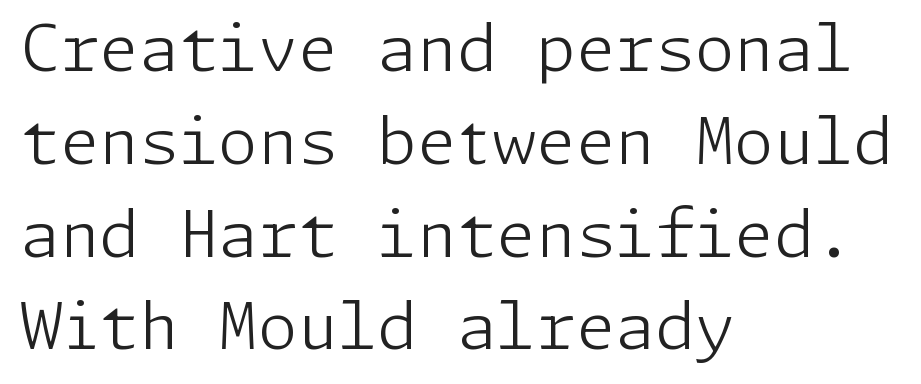
{"serif": "no", "italic": "no", "bold": "no", "weight": "light", "width": "normal", "stroke_contrast": "low", "x_height": "medium", "underline": "no", "align": "left", "line_spacing": "normal", "line_spacing_ratio": 1.45, "letter_spacing": "normal", "letter_spacing_em": 0.0, "glyph_px": 64}
